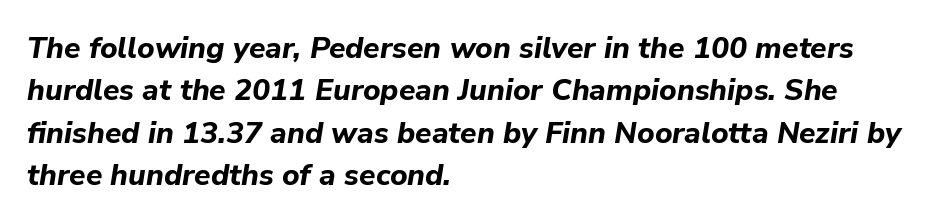
Q: Is the text bold? A: Yes.
Q: Is the text italic (slanted)? A: Yes, it leans right by about 9 degrees.
Q: Is the text underlined? A: No.
Q: How is the paragraph aligned? A: Left-aligned.
Q: Is the spacing between letters normal or unusually wide? A: Normal.
Q: Is the spacing between lines tight, normal or loose? A: Normal.
Q: Width (condensed, normal, or wide)? A: Normal.
Q: Stroke contrast? A: Low.
Q: x-height? A: Medium.
Q: Monospaced? A: No.
